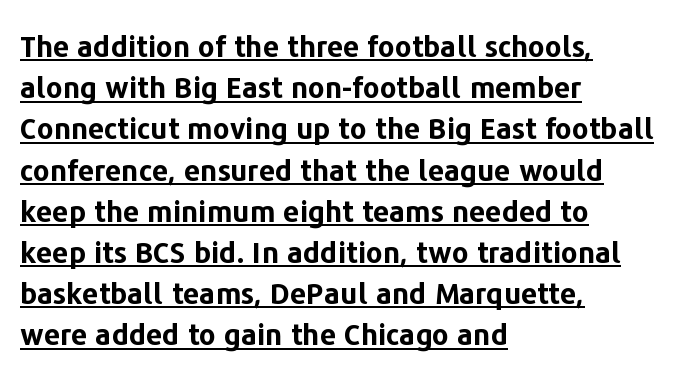
Q: Is the text bold? A: Yes.
Q: Is the text italic (slanted)? A: No, it is upright.
Q: Is the typeface a serif or a sans-serif typeface? A: Sans-serif.
Q: Is the text underlined? A: Yes.
Q: How is the paragraph aligned? A: Left-aligned.
Q: Is the spacing between letters normal or unusually wide? A: Normal.
Q: Is the spacing between lines tight, normal or loose? A: Normal.
Q: Width (condensed, normal, or wide)? A: Normal.
Q: Stroke contrast? A: Low.
Q: x-height? A: Medium.
Q: Monospaced? A: No.
